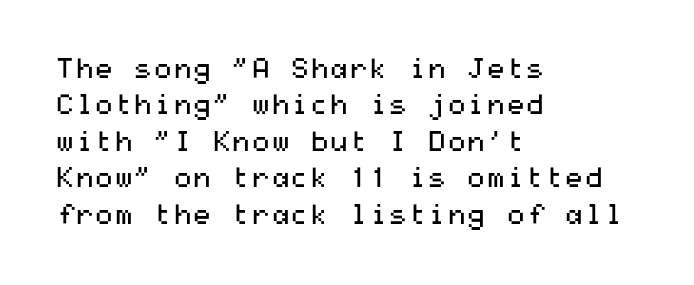
The image shows 28 px regular-weight, wide sans-serif type, upright; set left-aligned, normal line spacing (1.3x), normal letter spacing, not underlined; medium stroke contrast and a medium x-height.
